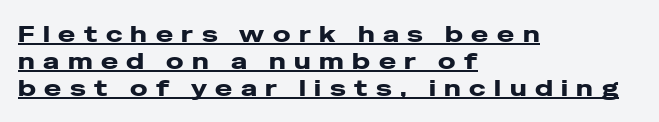
{"italic": "no", "bold": "yes", "underline": "yes", "align": "left", "line_spacing_ratio": 1.18, "letter_spacing": "wide", "letter_spacing_em": 0.37, "glyph_px": 23}
